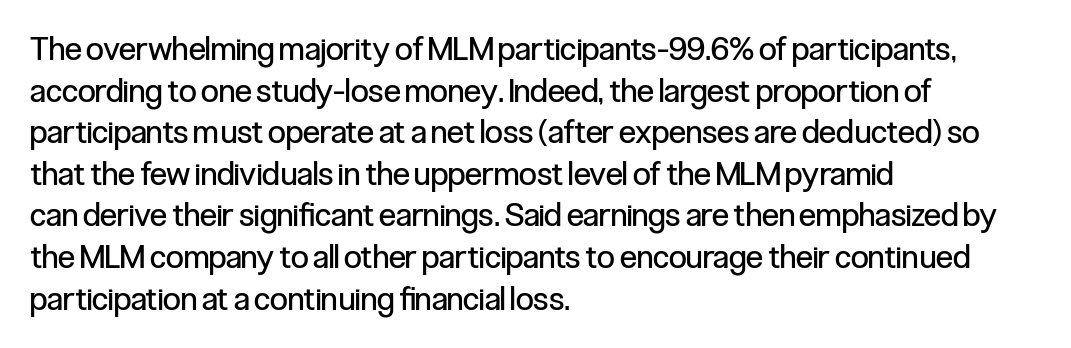
Q: Is the text bold? A: No.
Q: Is the text italic (slanted)? A: No, it is upright.
Q: Is the typeface a serif or a sans-serif typeface? A: Sans-serif.
Q: Is the text underlined? A: No.
Q: How is the paragraph aligned? A: Left-aligned.
Q: Is the spacing between letters normal or unusually wide? A: Normal.
Q: Is the spacing between lines tight, normal or loose? A: Normal.
Q: Width (condensed, normal, or wide)? A: Condensed.
Q: Stroke contrast? A: Low.
Q: x-height? A: Medium.
Q: Monospaced? A: No.
